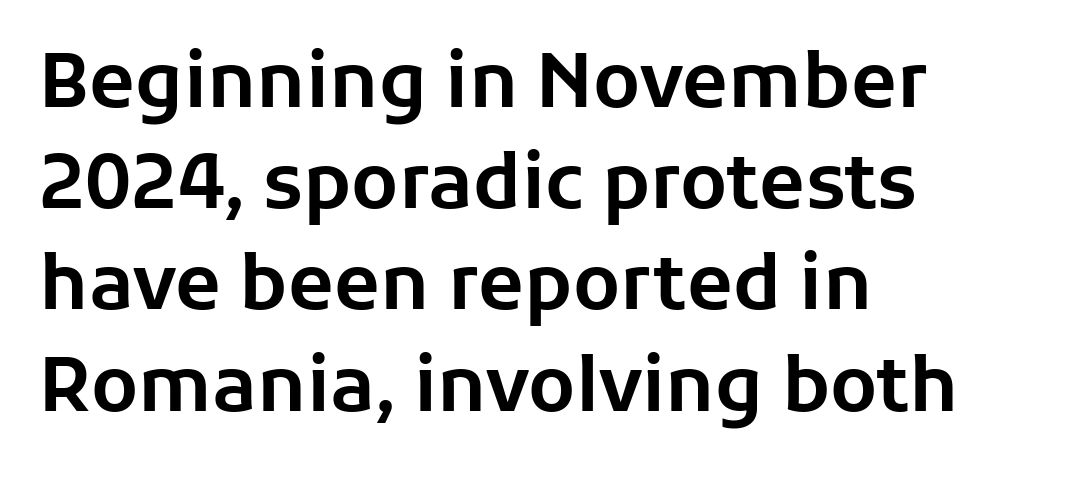
The image shows 75 px sans-serif type, upright; set left-aligned, normal line spacing (1.35x), normal letter spacing, not underlined; low stroke contrast and a medium x-height.
